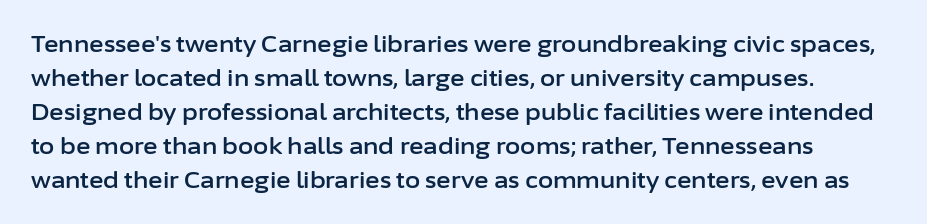
The image shows 22 px text type, upright; set normal line spacing (1.54x), normal letter spacing, not underlined.
